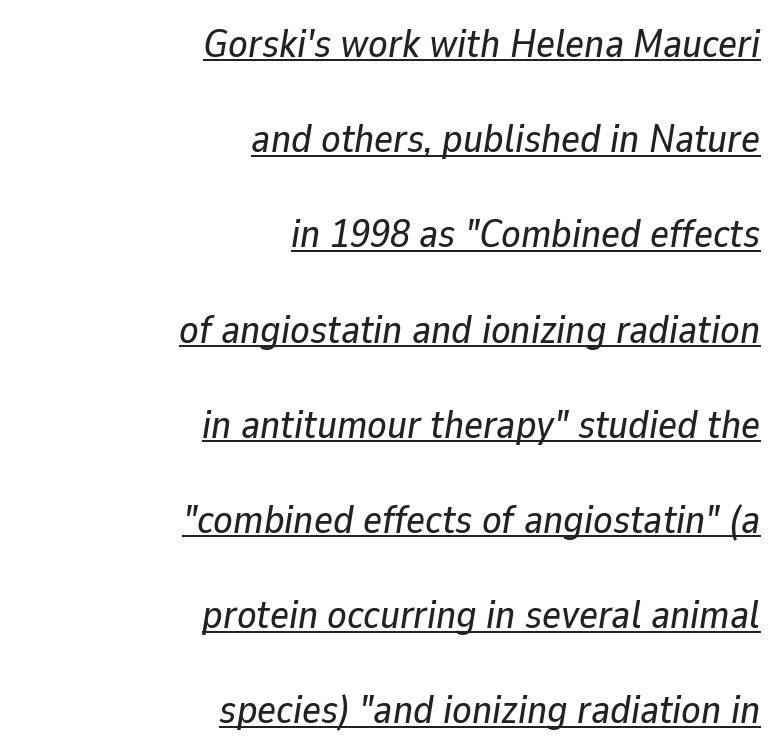
One-word summary of the alignment: right. Each word holds together tightly as a unit, with standard inter-letter gaps. The leading is generous, giving the passage an open texture. The letters are slanted; this is an italic face. Here the designer chose a conventional face with non-uniform glyph widths.
